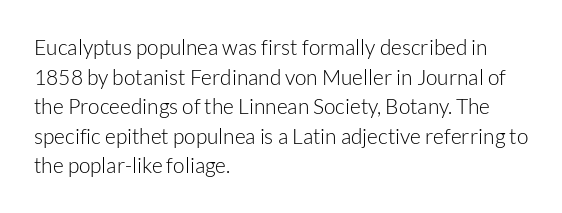
Q: Is the text bold? A: No.
Q: Is the text italic (slanted)? A: No, it is upright.
Q: Is the text underlined? A: No.
Q: How is the paragraph aligned? A: Left-aligned.
Q: Is the spacing between letters normal or unusually wide? A: Normal.
Q: Is the spacing between lines tight, normal or loose? A: Normal.
